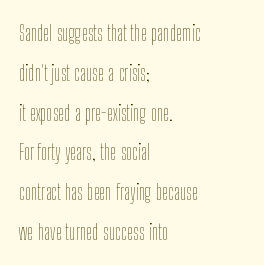
The image shows 22 px text type, upright; set left-aligned, line spacing 1.81x, normal letter spacing, not underlined.
